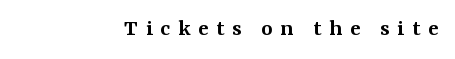
{"italic": "no", "bold": "semi", "underline": "no", "align": "right", "letter_spacing": "wide", "letter_spacing_em": 0.32, "glyph_px": 24}
